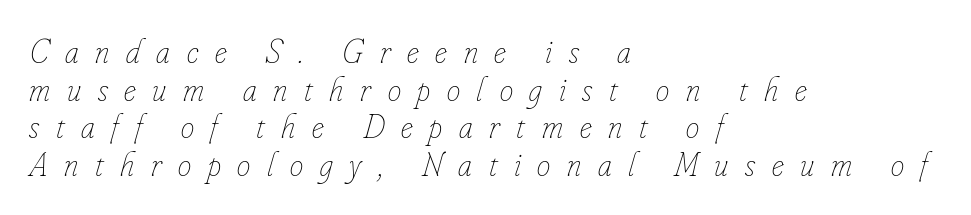
{"italic": "yes", "lean": "right", "slant_degrees": 16, "bold": "no", "weight": "thin", "width": "condensed", "stroke_contrast": "low", "x_height": "small", "monospaced": "no", "underline": "no", "align": "left", "line_spacing": "tight", "line_spacing_ratio": 1.11, "letter_spacing": "wide", "letter_spacing_em": 0.49, "glyph_px": 34}
